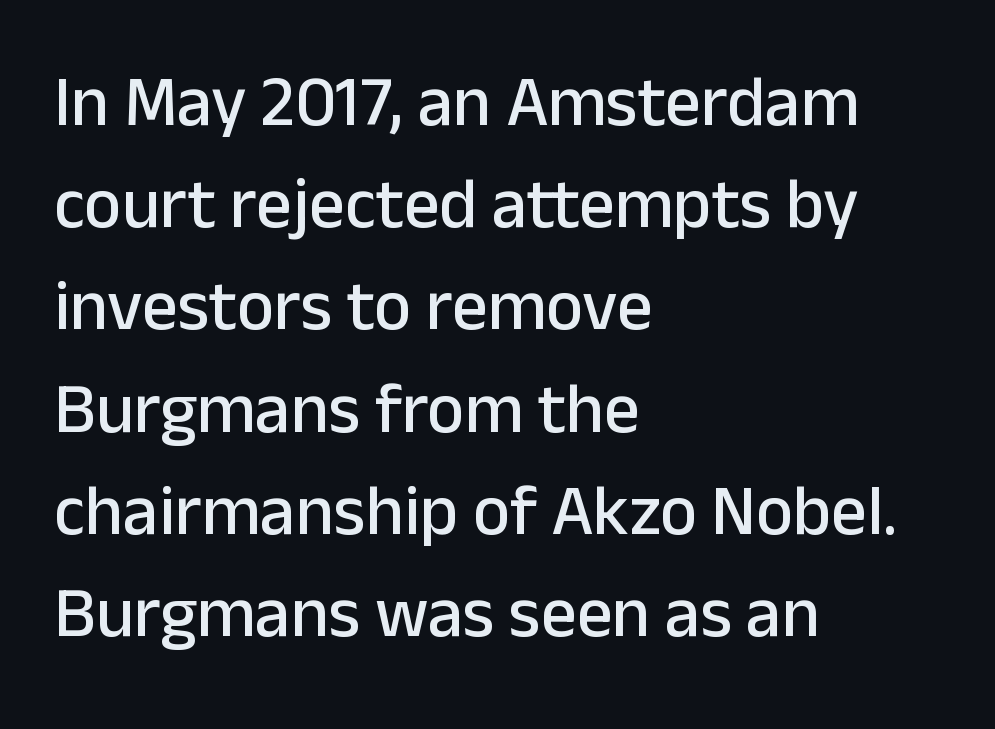
Q: Is the text italic (slanted)? A: No, it is upright.
Q: Is the typeface a serif or a sans-serif typeface? A: Sans-serif.
Q: Is the text underlined? A: No.
Q: How is the paragraph aligned? A: Left-aligned.
Q: Is the spacing between letters normal or unusually wide? A: Normal.
Q: Is the spacing between lines tight, normal or loose? A: Normal.
Q: Width (condensed, normal, or wide)? A: Normal.
Q: Stroke contrast? A: Low.
Q: x-height? A: Medium.
Q: Monospaced? A: No.
